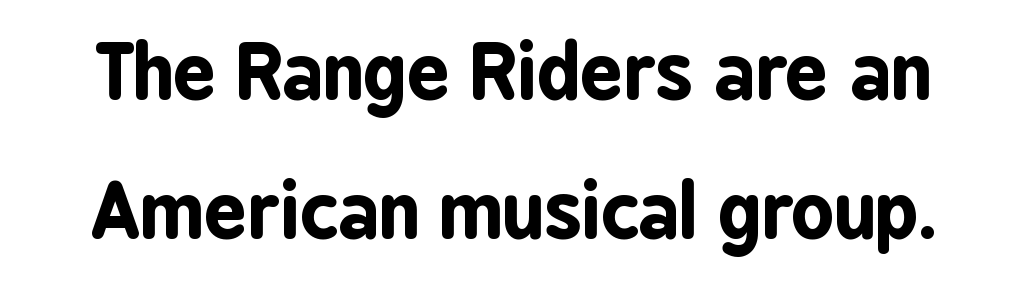
Summary of weight: heavy, a full bold. Each letter keeps its own natural width here, so spacing adapts to shape. The area under the type is left untouched. Here the glyphs are tracked normally, forming tight word shapes. Look at the bottom of the vertical strokes: they stop flat, with no serifs. It's the straight-up-and-down kind of type.
